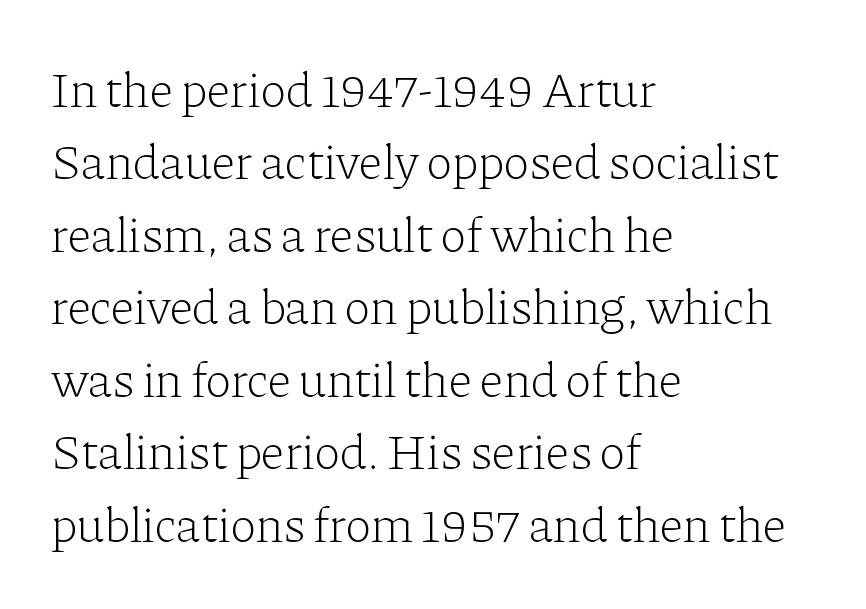
{"serif": "yes", "italic": "no", "bold": "no", "weight": "light", "width": "normal", "stroke_contrast": "low", "x_height": "medium", "monospaced": "no", "underline": "no", "align": "left", "line_spacing": "normal", "line_spacing_ratio": 1.45, "letter_spacing": "normal", "letter_spacing_em": 0.0, "glyph_px": 50}
